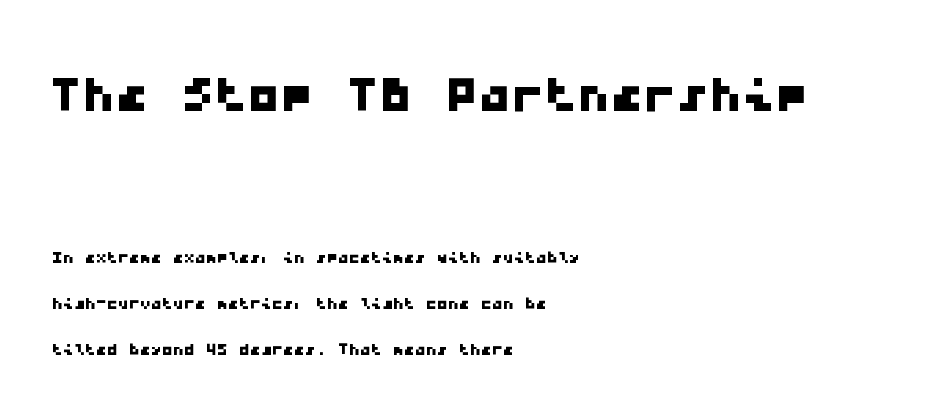
The image shows 66 px wide sans-serif type, monospaced; set left-aligned, loose line spacing (2.08x), normal letter spacing, not underlined; the first (top) block is 3.0x larger; low stroke contrast and a medium x-height.
